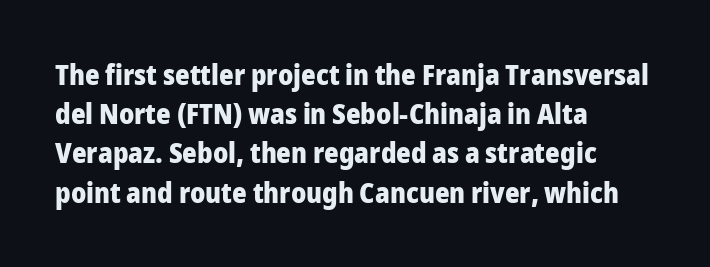
{"serif": "no", "italic": "no", "bold": "yes", "weight": "heavy", "width": "normal", "stroke_contrast": "low", "x_height": "medium", "monospaced": "no", "underline": "no", "align": "left", "line_spacing": "normal", "line_spacing_ratio": 1.4, "letter_spacing": "normal", "letter_spacing_em": 0.0, "glyph_px": 28}
